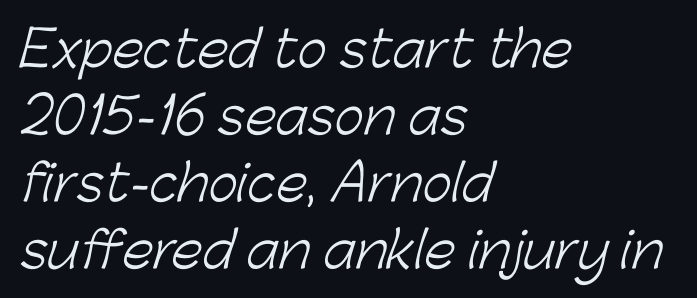
{"serif": "no", "bold": "no", "weight": "light", "width": "normal", "stroke_contrast": "low", "x_height": "medium", "monospaced": "no", "underline": "no", "align": "left", "line_spacing": "normal", "line_spacing_ratio": 1.34, "letter_spacing": "normal", "letter_spacing_em": 0.0, "glyph_px": 50}
